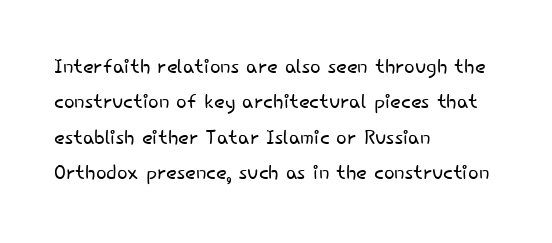
{"serif": "no", "italic": "no", "bold": "no", "weight": "light", "width": "normal", "stroke_contrast": "low", "x_height": "small", "monospaced": "no", "underline": "no", "align": "left", "line_spacing": "normal", "line_spacing_ratio": 1.26, "letter_spacing": "normal", "letter_spacing_em": 0.0, "glyph_px": 28}
